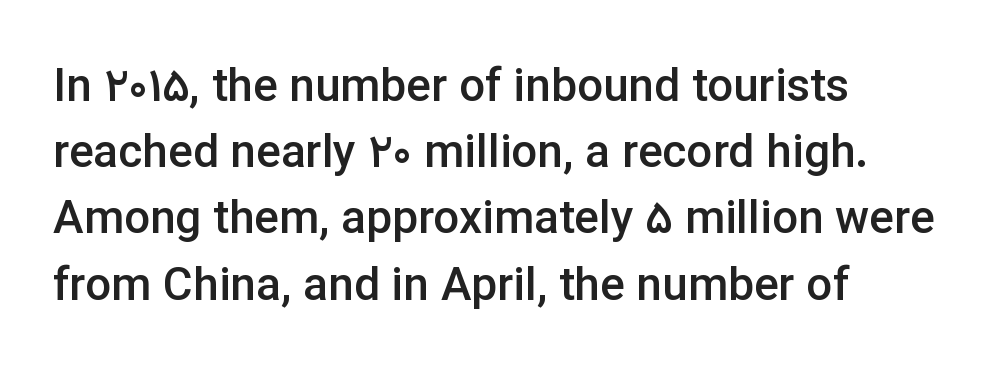
Q: Is the text bold? A: Semi-bold.
Q: Is the text italic (slanted)? A: No, it is upright.
Q: Is the typeface a serif or a sans-serif typeface? A: Sans-serif.
Q: Is the text underlined? A: No.
Q: How is the paragraph aligned? A: Left-aligned.
Q: Is the spacing between letters normal or unusually wide? A: Normal.
Q: Is the spacing between lines tight, normal or loose? A: Normal.
Q: Width (condensed, normal, or wide)? A: Normal.
Q: Stroke contrast? A: Low.
Q: x-height? A: Medium.
Q: Monospaced? A: No.
